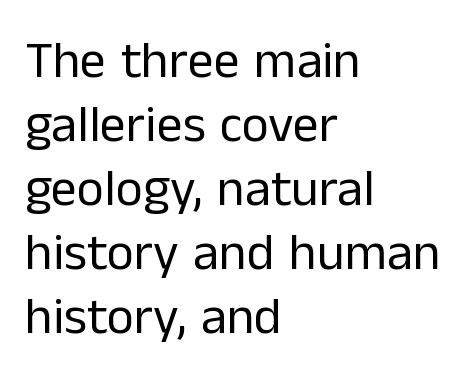
Letterform terminals end flat and unadorned throughout the passage. The typesetting does not lean heavy: it is not bold. The specimen omits any rule beneath the text block's lines. The line texture is even and compact thanks to regular tracking. Every row of glyphs begins at an identical x-position on the left. Characters remain perfectly vertical along every line.
